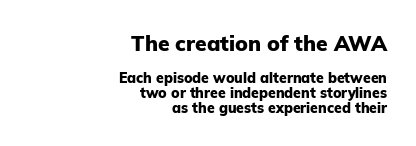
Compared with typical paragraphs, the rows here are closer together. You get the large type first, then a drop to smaller type. Where is the straight margin? On the right. Quick note: underline off.
